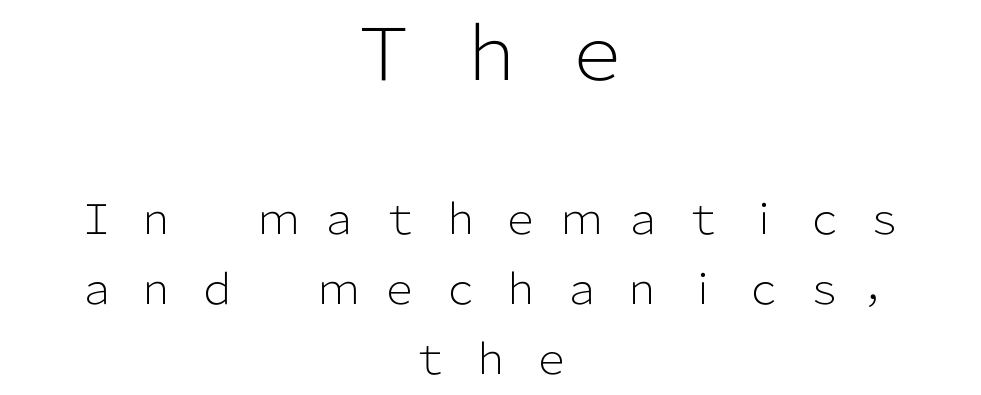
The rendering uses natural spacing where letterforms have individual widths. The weight would be labelled regular, book, light, or lighter still. Tracking value appears strongly positive — letters spread wide. A typesetter would mark this as roman, not italic. Unmarked baselines from the first word to the last.
